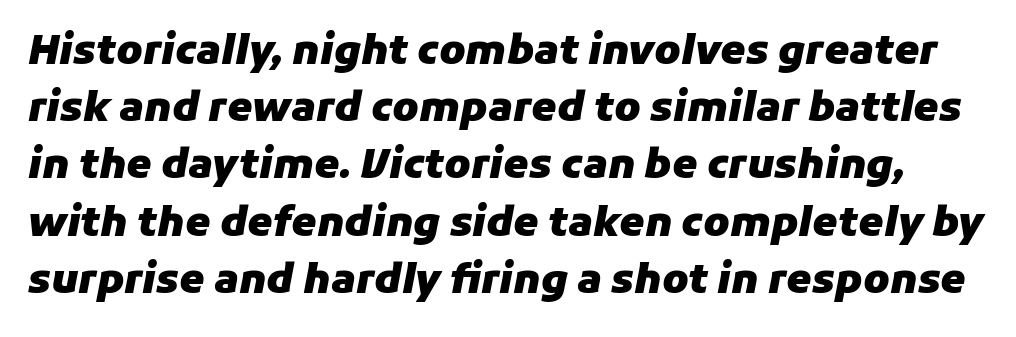
{"italic": "yes", "lean": "right", "slant_degrees": 11, "bold": "yes", "weight": "heavy", "width": "normal", "stroke_contrast": "low", "x_height": "medium", "monospaced": "no", "underline": "no", "line_spacing": "normal", "line_spacing_ratio": 1.43, "letter_spacing": "normal", "letter_spacing_em": 0.0, "glyph_px": 40}
